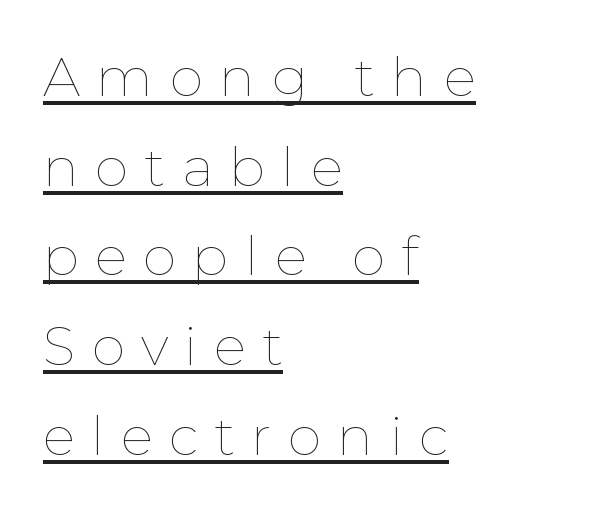
The image shows 54 px thin type, upright; set left-aligned, normal line spacing (1.66x), unusually wide letter spacing (+0.3 em), underlined; low stroke contrast and a medium x-height.
